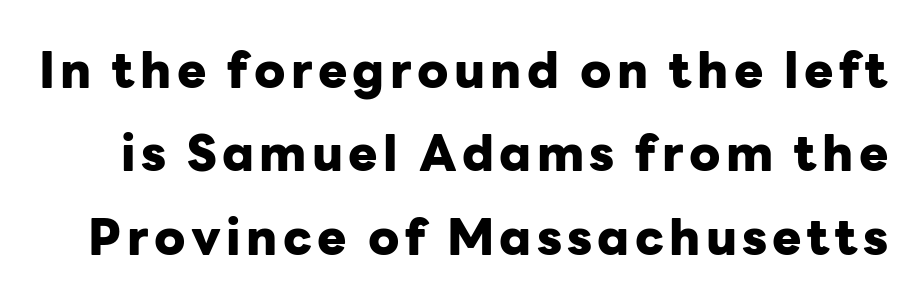
Compared with an ordinary text face, these strokes are far heavier — a full bold. Varying glyph widths throughout — classic text-font behaviour. A bare baseline throughout the passage. Does the lettering tilt? It doesn't — this is upright.
